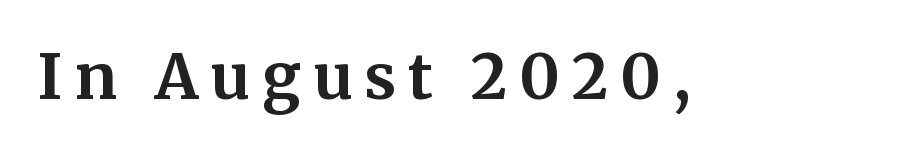
The image shows 62 px bold serif type, upright; set not underlined; medium stroke contrast and a medium x-height.
